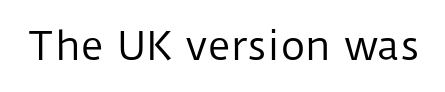
The image shows 39 px regular-weight sans-serif type, upright; set normal letter spacing, not underlined; low stroke contrast and a medium x-height.
